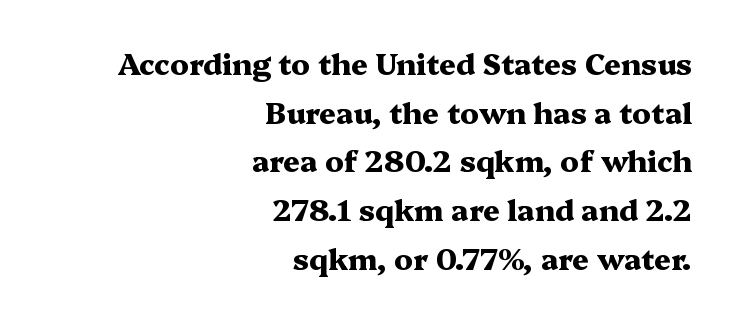
{"serif": "yes", "italic": "no", "bold": "yes", "weight": "heavy", "width": "wide", "stroke_contrast": "medium", "x_height": "medium", "monospaced": "no", "underline": "no", "align": "right", "line_spacing": "normal", "line_spacing_ratio": 1.68, "letter_spacing": "normal", "letter_spacing_em": 0.0, "glyph_px": 29}
